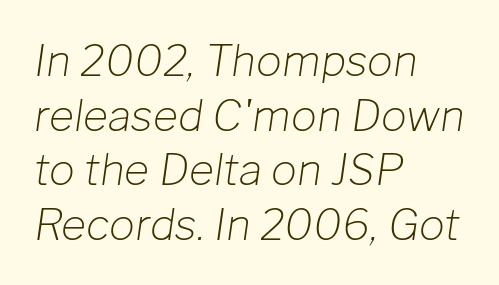
Q: Is the text bold? A: No.
Q: Is the text italic (slanted)? A: Yes, it leans right by about 8 degrees.
Q: Is the text underlined? A: No.
Q: How is the paragraph aligned? A: Left-aligned.
Q: Is the spacing between letters normal or unusually wide? A: Normal.
Q: Is the spacing between lines tight, normal or loose? A: Normal.
Q: Width (condensed, normal, or wide)? A: Normal.
Q: Stroke contrast? A: Low.
Q: x-height? A: Medium.
Q: Monospaced? A: No.
